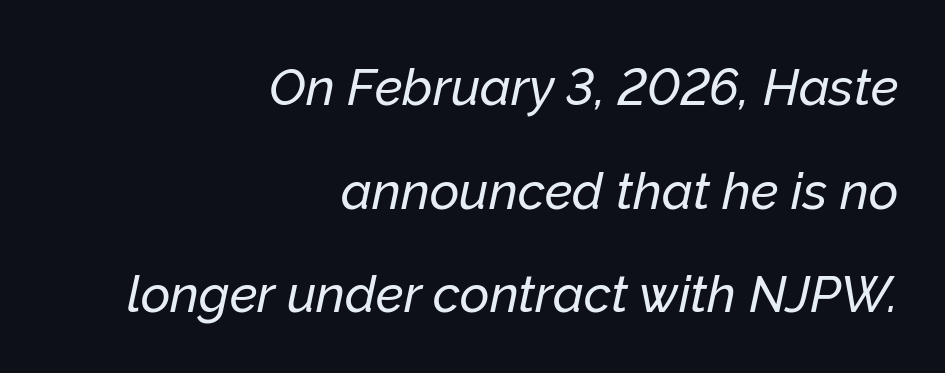
{"italic": "yes", "lean": "right", "slant_degrees": 12, "width": "normal", "stroke_contrast": "low", "x_height": "medium", "monospaced": "no", "underline": "no", "align": "right", "line_spacing": "loose", "line_spacing_ratio": 2.03, "letter_spacing": "normal", "letter_spacing_em": 0.0, "glyph_px": 51}
